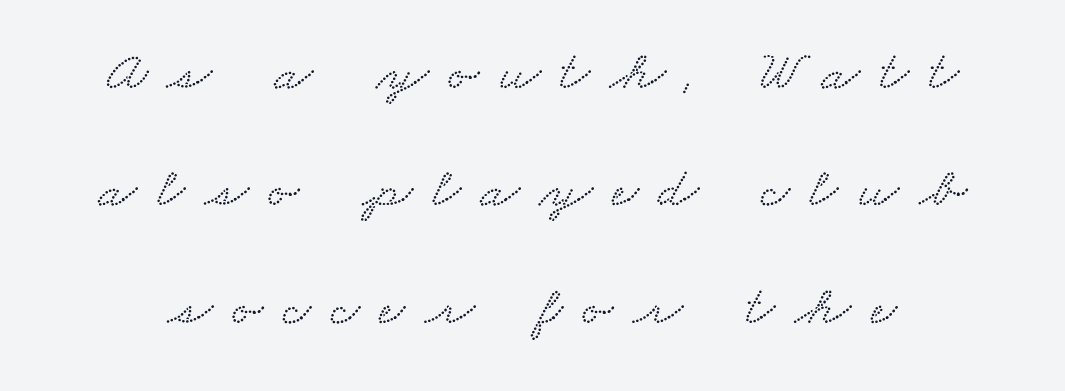
Note the varied advance widths — an 'i' is clearly narrower than an 'm'. Quick note: interline space is abundant. The passage shown is typeset with a serif family. Words float on clear page, feet unadorned. Substantial extra tracking has been applied to these lines.
